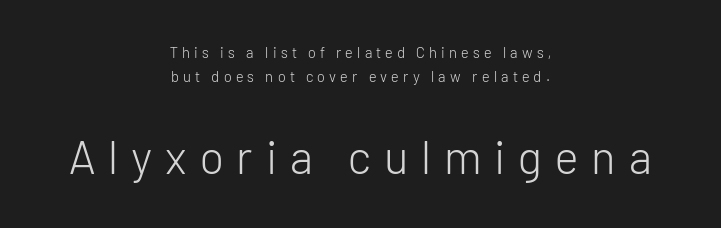
The image shows 46 px light sans-serif type, upright; set centered, normal line spacing (1.62x), unusually wide letter spacing (+0.28 em), not underlined; the second (bottom) block is 3.07x larger; low stroke contrast and a medium x-height.
